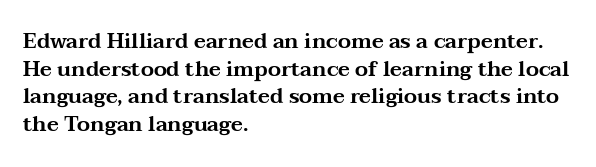
Every character sits straight up, as roman type does. Decoration check: the copy has no underline. A normal amount of white space separates one row of letters from the next. The passage shown has conventional tracking throughout.
